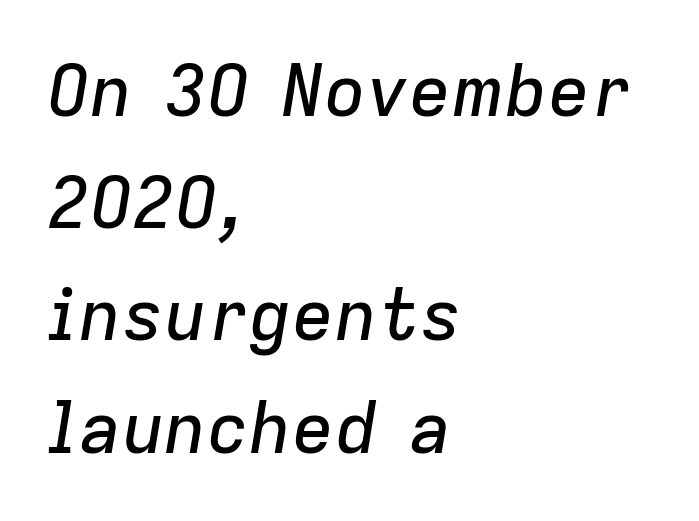
The paragraph has a hard left edge and a soft right edge. The designer left line spacing at the default. The passage shown is typed in a proportional face where columns would drift. The passage shown is not underscored anywhere. Yep, that's italic — everything's leaning. The rendering keeps characters at their native spacing.
